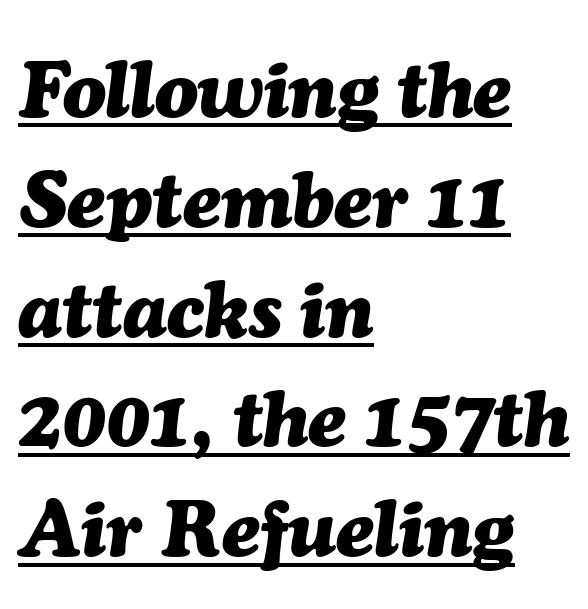
The image shows 79 px heavy type, italic (leaning right); set left-aligned, normal line spacing (1.39x), normal letter spacing, underlined; medium stroke contrast and a medium x-height.
